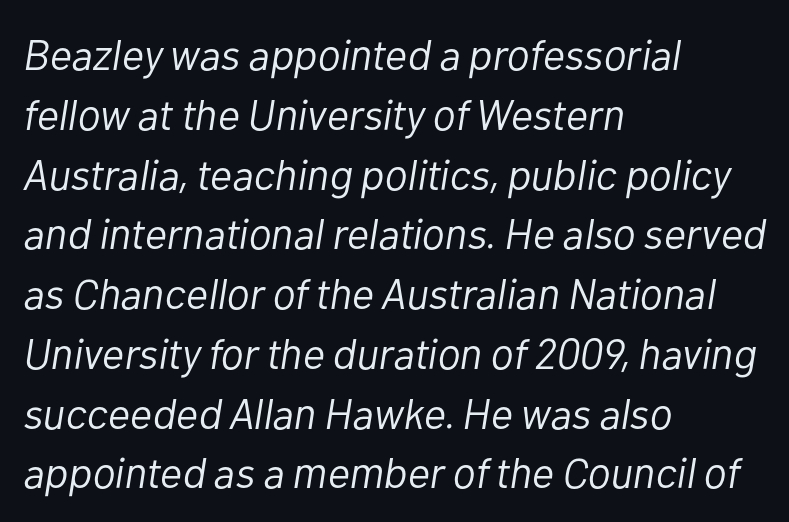
The leading is moderate, giving the passage an even texture. Unmarked baselines from the first word to the last. Style check: oblique. The letters sit at their default tracking, neither squeezed nor spread.
